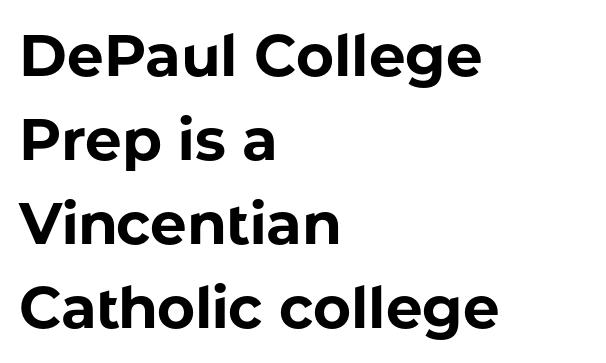
The image shows 58 px bold sans-serif type, upright; set left-aligned, normal line spacing (1.45x), normal letter spacing, not underlined; low stroke contrast and a medium x-height.
